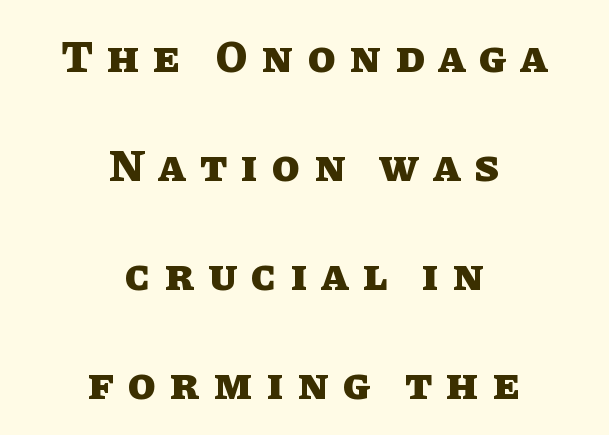
{"italic": "no", "bold": "yes", "weight": "heavy", "width": "normal", "stroke_contrast": "low", "x_height": "large", "monospaced": "no", "underline": "no", "align": "center", "line_spacing": "loose", "line_spacing_ratio": 2.42, "letter_spacing": "wide", "letter_spacing_em": 0.32, "glyph_px": 45}
